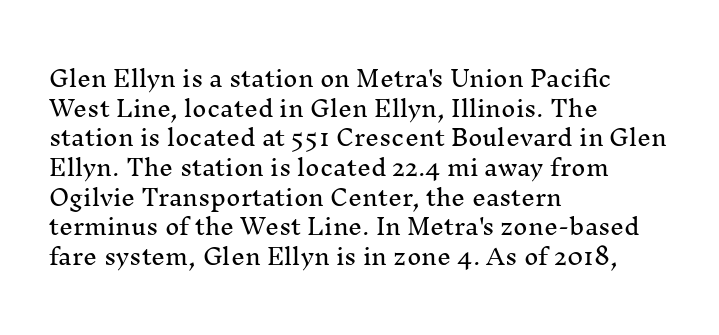
The passage shown stacks its lines at a standard gap. Look at the tracking — it's just the regular setting, nothing added. A typesetter would mark this as roman, not italic. Underlining? Definitely not there. One-word summary of the alignment: left.
